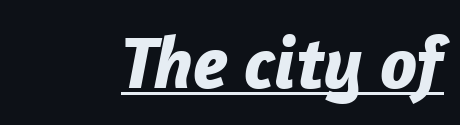
Rendered with sloped, italic letterforms. Short note: letters normally spaced. Emphasis is given by a line drawn under the lettering. Its strokes are broad and dark, the hallmark of bold type.
